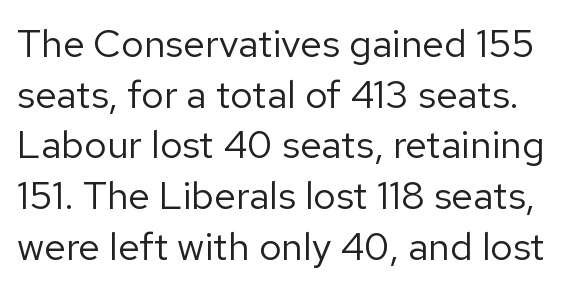
{"serif": "no", "italic": "no", "bold": "no", "weight": "regular", "width": "normal", "stroke_contrast": "low", "x_height": "medium", "monospaced": "no", "underline": "no", "line_spacing": "normal", "line_spacing_ratio": 1.3, "letter_spacing": "normal", "letter_spacing_em": 0.0, "glyph_px": 39}
